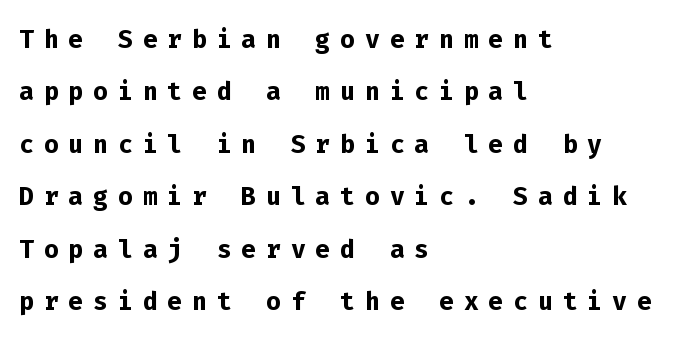
{"serif": "no", "italic": "no", "bold": "yes", "weight": "semibold", "width": "normal", "stroke_contrast": "low", "x_height": "medium", "monospaced": "yes", "underline": "no", "align": "left", "line_spacing": "normal", "line_spacing_ratio": 1.5, "letter_spacing": "wide", "letter_spacing_em": 0.28, "glyph_px": 35}
